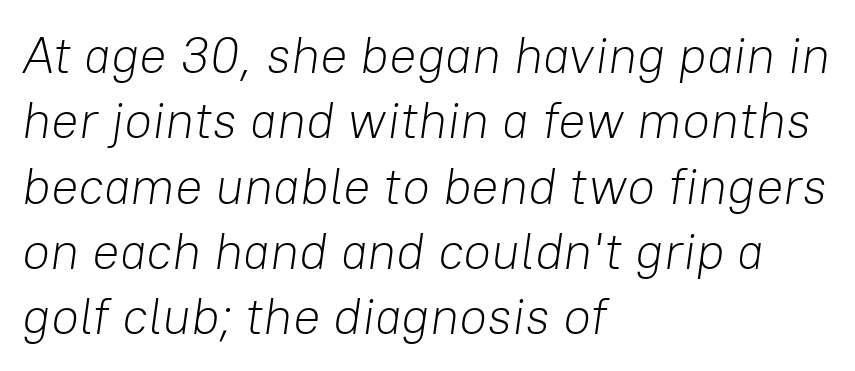
The image shows 51 px light type, italic (leaning right); set left-aligned, normal line spacing (1.28x), normal letter spacing, not underlined; low stroke contrast and a medium x-height.
